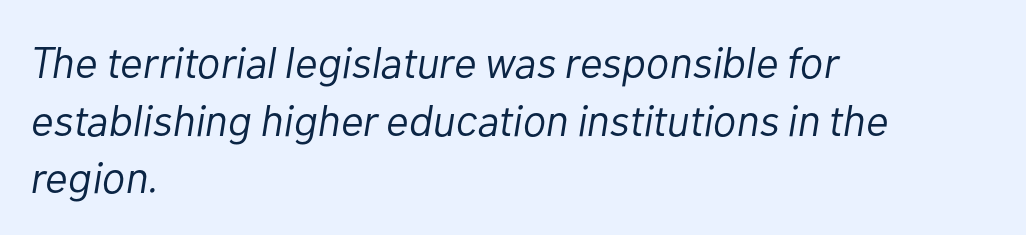
Q: Is the text bold? A: No.
Q: Is the text italic (slanted)? A: Yes, it leans right by about 10 degrees.
Q: Is the text underlined? A: No.
Q: How is the paragraph aligned? A: Left-aligned.
Q: Is the spacing between letters normal or unusually wide? A: Normal.
Q: Is the spacing between lines tight, normal or loose? A: Normal.
Q: Width (condensed, normal, or wide)? A: Normal.
Q: Stroke contrast? A: Low.
Q: x-height? A: Medium.
Q: Monospaced? A: No.
